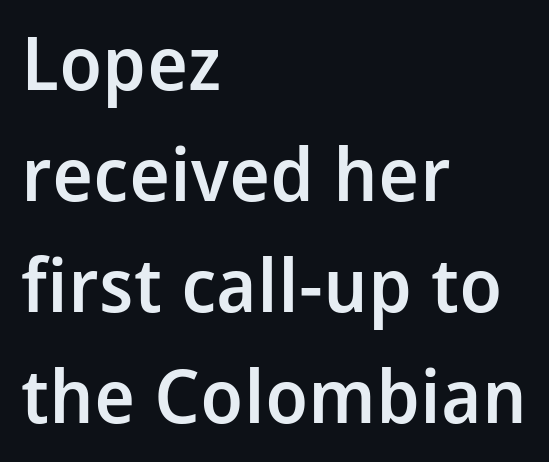
Q: Is the text bold? A: Semi-bold.
Q: Is the text italic (slanted)? A: No, it is upright.
Q: Is the typeface a serif or a sans-serif typeface? A: Sans-serif.
Q: Is the text underlined? A: No.
Q: How is the paragraph aligned? A: Left-aligned.
Q: Is the spacing between letters normal or unusually wide? A: Normal.
Q: Is the spacing between lines tight, normal or loose? A: Normal.
Q: Width (condensed, normal, or wide)? A: Normal.
Q: Stroke contrast? A: Low.
Q: x-height? A: Medium.
Q: Monospaced? A: No.
